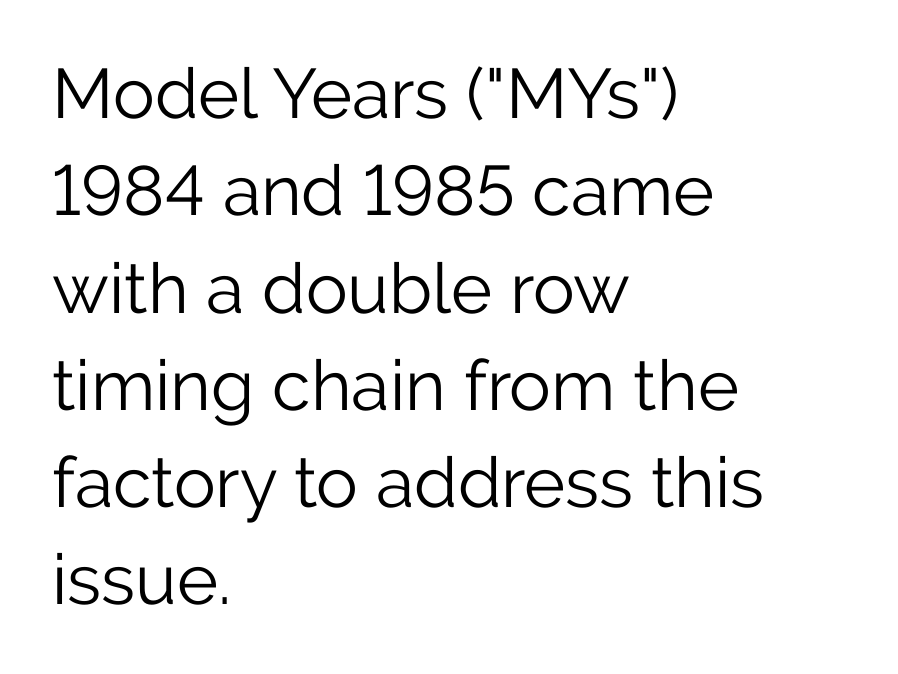
The image shows 70 px light sans-serif type, upright; set left-aligned, normal line spacing (1.39x), normal letter spacing, not underlined; low stroke contrast and a medium x-height.
